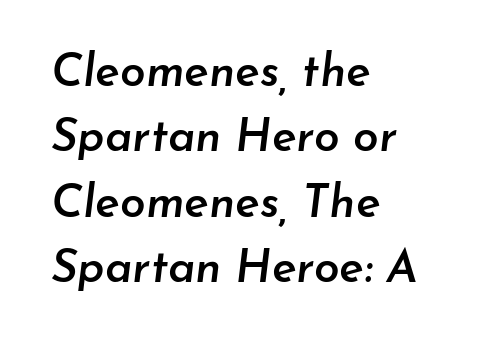
Q: Is the text bold? A: Semi-bold.
Q: Is the text italic (slanted)? A: Yes, it leans right by about 7 degrees.
Q: Is the text underlined? A: No.
Q: How is the paragraph aligned? A: Left-aligned.
Q: Is the spacing between letters normal or unusually wide? A: Normal.
Q: Is the spacing between lines tight, normal or loose? A: Normal.
Q: Width (condensed, normal, or wide)? A: Normal.
Q: Stroke contrast? A: Low.
Q: x-height? A: Small.
Q: Monospaced? A: No.
